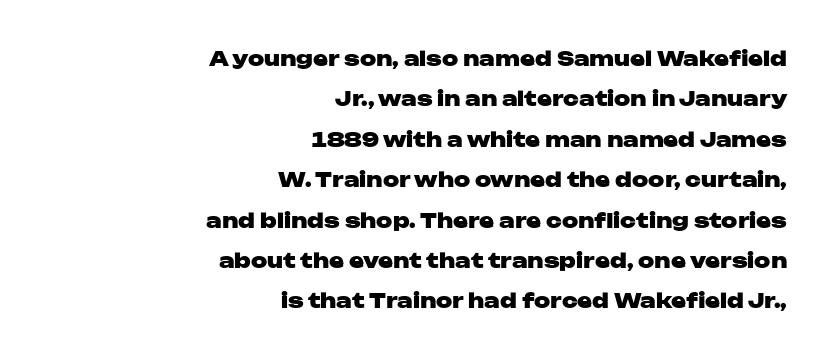
Tall strokes in this sample are plumb rather than angled. The strip under each line holds only bare page. Spacing between characters is what you'd get straight out of the box. Typeset ragged left — the right edge is the straight one.
